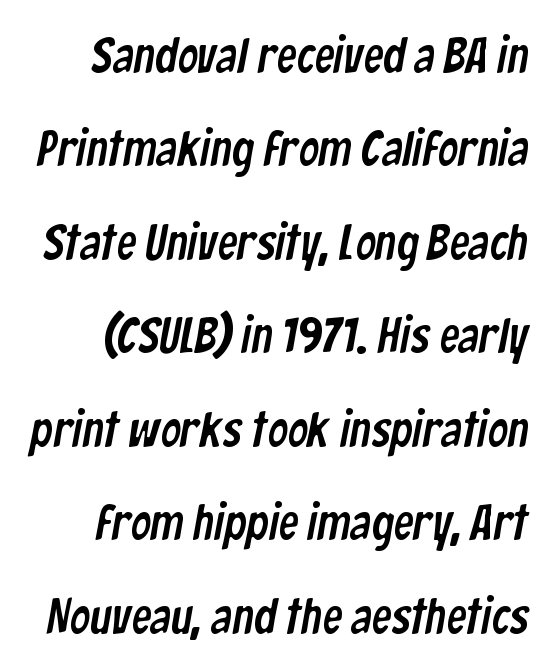
Spacing verdict: proportional, widths tailored to each character. The string is rendered with underlining switched off. Honestly, the letter spacing is just normal — you wouldn't notice it. Grotesque or geometric, the face here clearly has no serifs.
